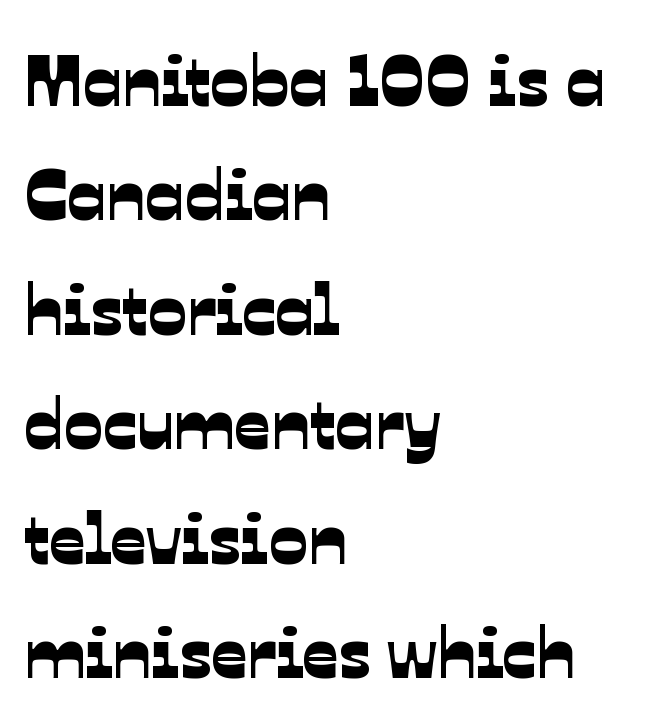
{"serif": "no", "width": "normal", "stroke_contrast": "low", "x_height": "medium", "monospaced": "no", "underline": "no", "align": "left", "line_spacing": "normal", "line_spacing_ratio": 1.59, "letter_spacing": "normal", "letter_spacing_em": 0.0, "glyph_px": 72}
